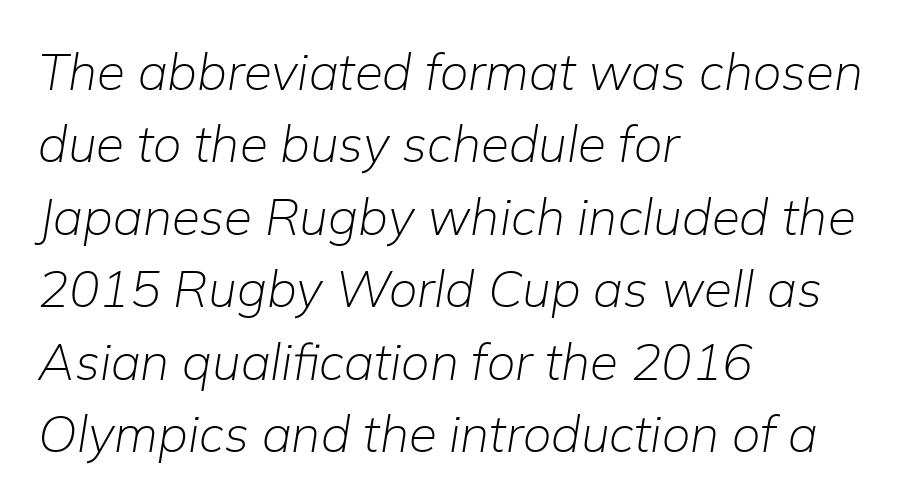
These lines were composed using italics. You could not count columns in this text — the font is proportionally spaced. Rule under the text: the space is simply empty. The passage is arranged the way most books set body copy — flush left.
